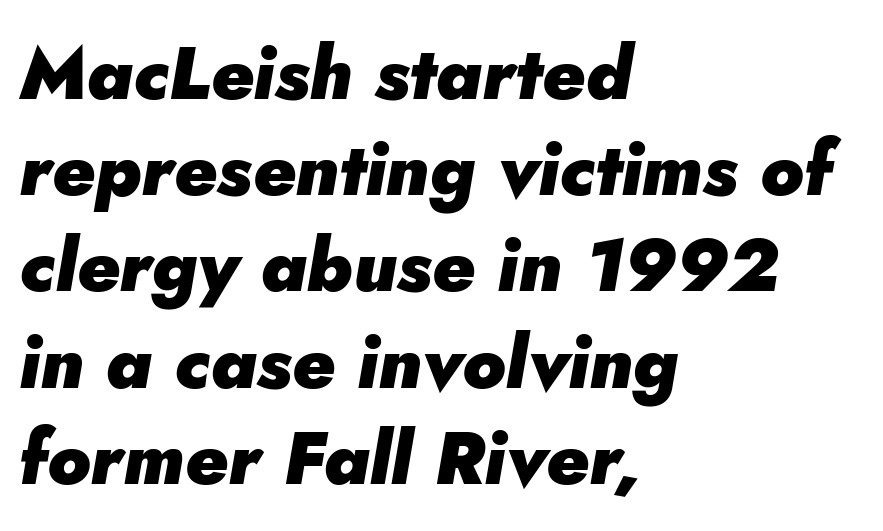
{"italic": "yes", "lean": "right", "slant_degrees": 5, "bold": "yes", "weight": "heavy", "width": "normal", "stroke_contrast": "low", "x_height": "small", "monospaced": "no", "underline": "no", "align": "left", "line_spacing": "normal", "line_spacing_ratio": 1.3, "letter_spacing": "normal", "letter_spacing_em": 0.0, "glyph_px": 74}
